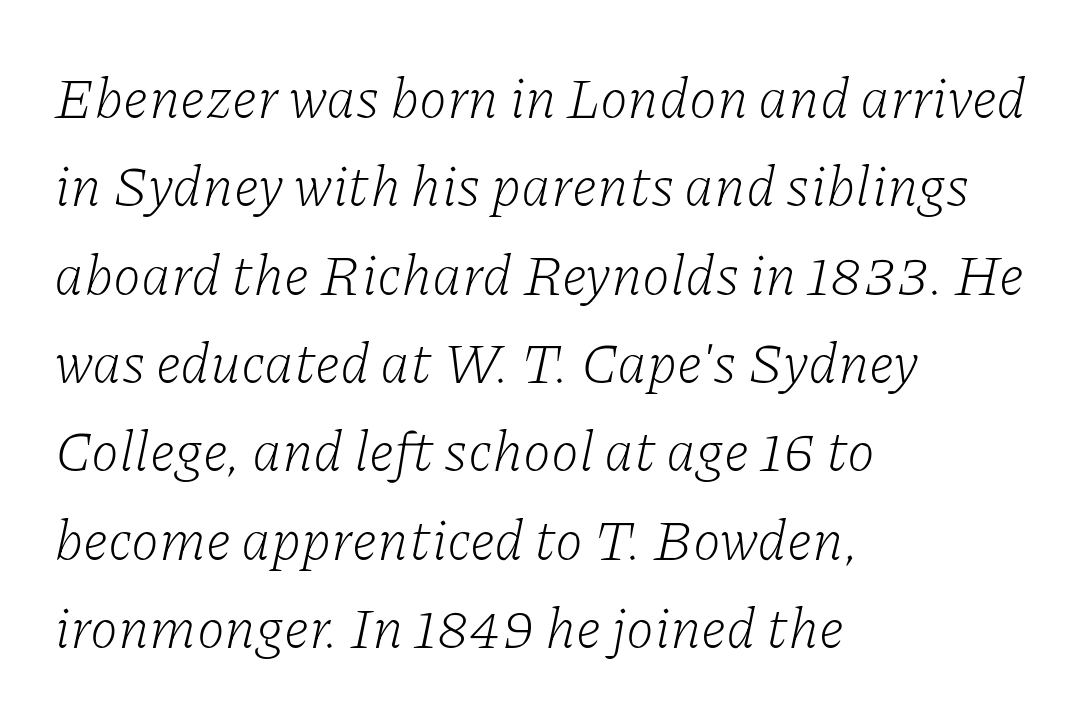
Q: Is the text bold? A: No.
Q: Is the text italic (slanted)? A: Yes, it leans right by about 11 degrees.
Q: Is the typeface a serif or a sans-serif typeface? A: Serif.
Q: Is the text underlined? A: No.
Q: How is the paragraph aligned? A: Left-aligned.
Q: Is the spacing between letters normal or unusually wide? A: Normal.
Q: Is the spacing between lines tight, normal or loose? A: Normal.
Q: Width (condensed, normal, or wide)? A: Normal.
Q: Stroke contrast? A: Low.
Q: x-height? A: Medium.
Q: Monospaced? A: No.
